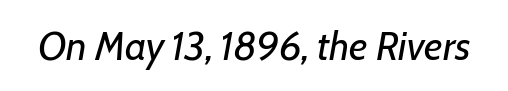
{"italic": "yes", "lean": "right", "slant_degrees": 7, "bold": "no", "weight": "regular", "width": "normal", "stroke_contrast": "low", "x_height": "medium", "monospaced": "no", "underline": "no", "letter_spacing": "normal", "letter_spacing_em": 0.0, "glyph_px": 40}
